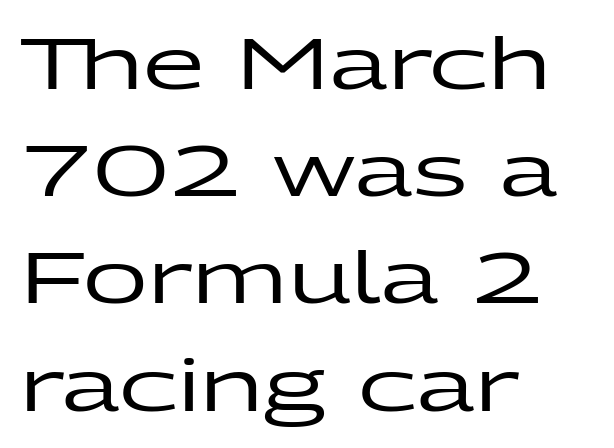
Q: Is the text italic (slanted)? A: No, it is upright.
Q: Is the typeface a serif or a sans-serif typeface? A: Sans-serif.
Q: Is the text underlined? A: No.
Q: How is the paragraph aligned? A: Left-aligned.
Q: Is the spacing between letters normal or unusually wide? A: Normal.
Q: Is the spacing between lines tight, normal or loose? A: Normal.
Q: Width (condensed, normal, or wide)? A: Wide.
Q: Stroke contrast? A: Low.
Q: x-height? A: Medium.
Q: Monospaced? A: No.
